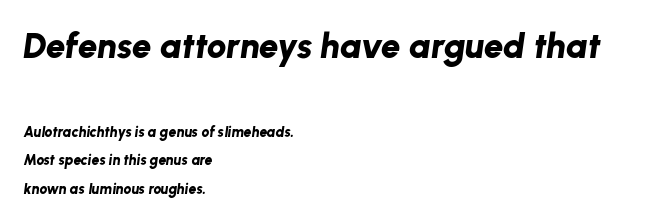
Q: Is the text bold? A: Yes.
Q: Is the text italic (slanted)? A: Yes, it leans right by about 8 degrees.
Q: Is the text underlined? A: No.
Q: How is the paragraph aligned? A: Left-aligned.
Q: Is the spacing between letters normal or unusually wide? A: Normal.
Q: Is the spacing between lines tight, normal or loose? A: Loose.
Q: Which block of text is set in a larger size, the first (top) or the second (bottom)? A: The first (top) one.
Q: Width (condensed, normal, or wide)? A: Normal.
Q: Stroke contrast? A: Low.
Q: x-height? A: Medium.
Q: Monospaced? A: No.
